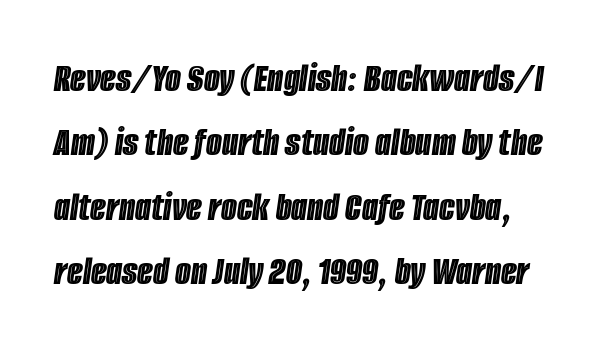
The image shows 41 px condensed type, italic (leaning right); set normal line spacing (1.57x), normal letter spacing, not underlined; a large x-height.
